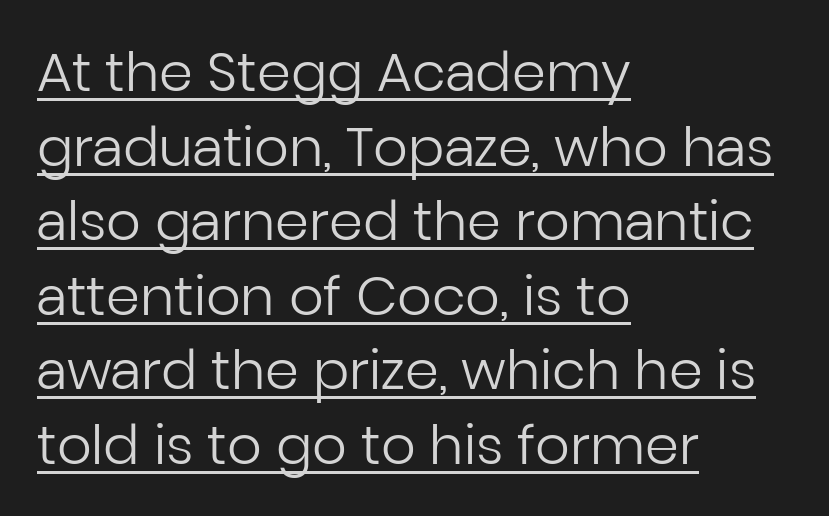
The image shows 54 px regular-weight sans-serif type, upright; set left-aligned, normal line spacing (1.38x), normal letter spacing, underlined; low stroke contrast and a medium x-height.
